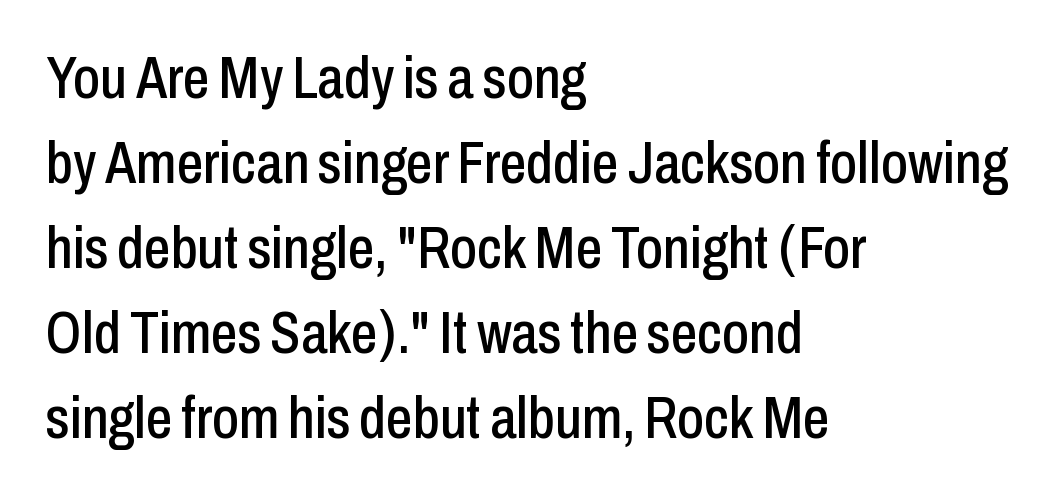
In terms of letterform style, serifs are entirely absent. Horizontally, the lines are justified to the leading edge only. The designer left line spacing at the default. The font's upright variant was chosen for this text.
